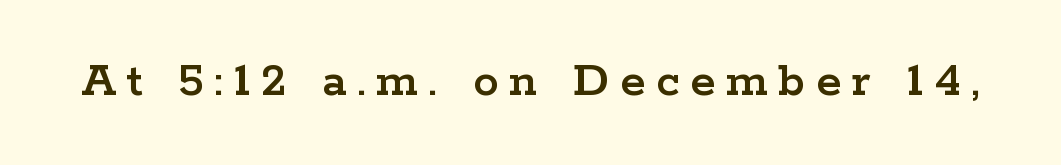
{"serif": "yes", "italic": "no", "width": "wide", "stroke_contrast": "low", "x_height": "medium", "monospaced": "no", "underline": "no", "letter_spacing": "wide", "letter_spacing_em": 0.21, "glyph_px": 51}
